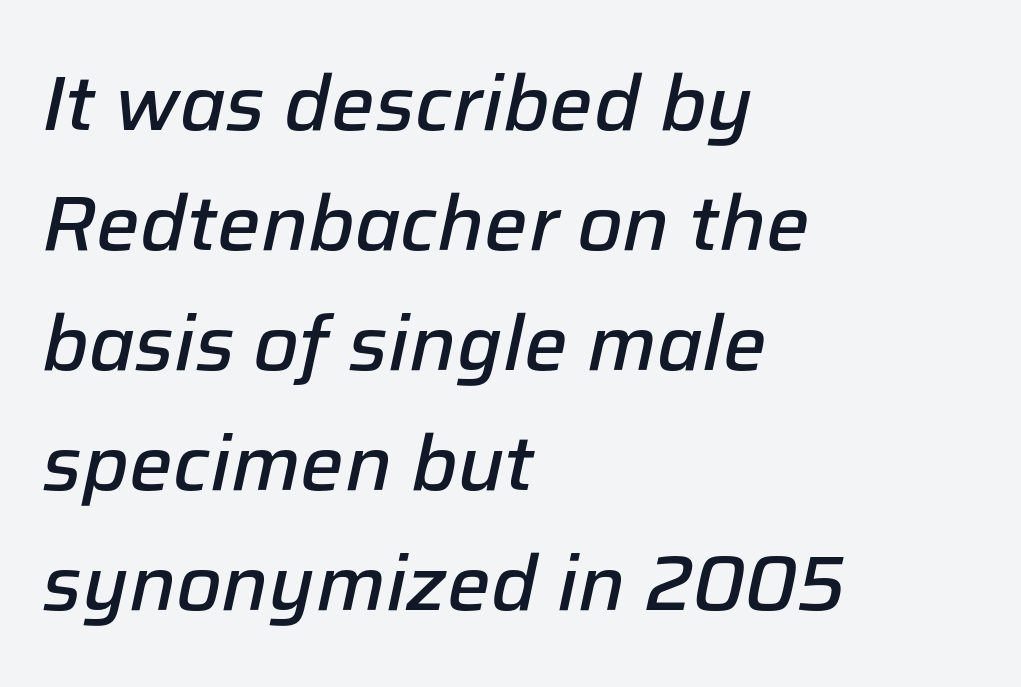
Nobody touched the tracking dial on this one. What's the leading like? Ordinary, nothing unusual. You can tell it's italic because the verticals aren't actually vertical. The space directly below the letters is spotless. These lines are rendered in a variable-pitch font.
